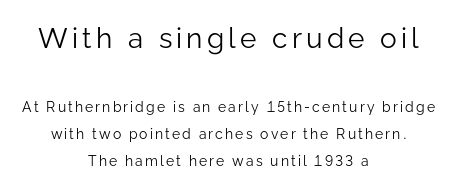
{"serif": "no", "italic": "no", "bold": "no", "weight": "light", "width": "normal", "stroke_contrast": "low", "x_height": "medium", "monospaced": "no", "underline": "no", "align": "center", "line_spacing": "loose", "line_spacing_ratio": 1.94, "larger_block": "first", "size_ratio": 2.0, "glyph_px": 28}
